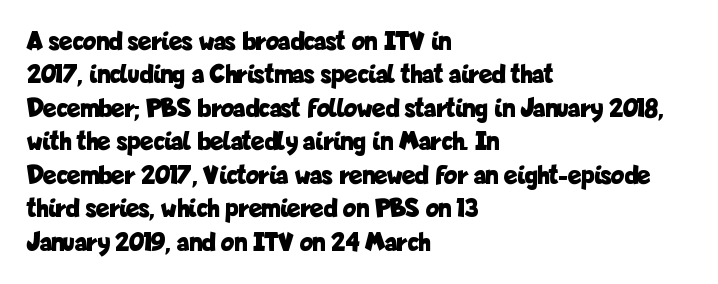
There is no visible air inserted between adjacent glyphs. Compared with a centered layout, this one pins lines to the left instead. The strokes are fattened all the way to bold. A typesetter would mark this as roman, not italic. The words here are not underlined.
